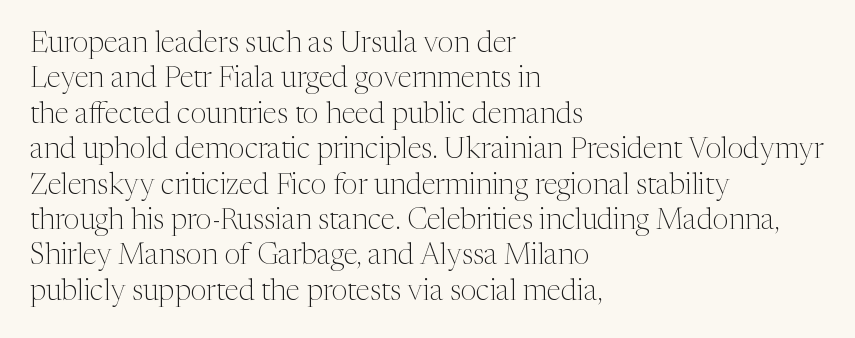
{"serif": "yes", "italic": "no", "bold": "no", "weight": "light", "width": "normal", "stroke_contrast": "medium", "x_height": "medium", "monospaced": "no", "underline": "no", "align": "left", "line_spacing_ratio": 1.22, "letter_spacing": "normal", "letter_spacing_em": 0.0, "glyph_px": 29}
